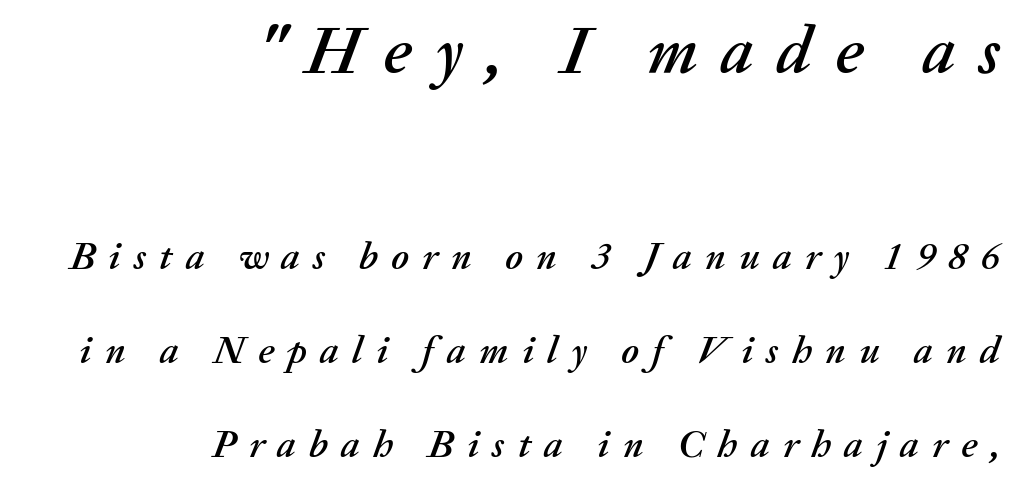
Compare the two chunks: the upper has the greater cap height. The rendering uses natural spacing where letterforms have individual widths. Reading down the column, the eye jumps a long way to each next line. The typesetter chose a ragged-left arrangement here.
